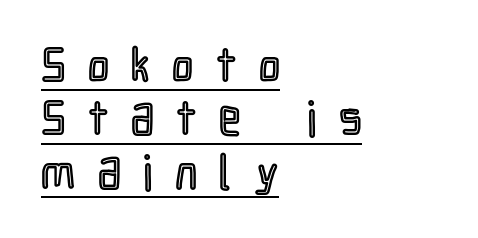
{"italic": "no", "width": "condensed", "x_height": "medium", "monospaced": "no", "underline": "yes", "align": "left", "line_spacing": "tight", "line_spacing_ratio": 1.11, "letter_spacing": "wide", "letter_spacing_em": 0.47, "glyph_px": 48}
